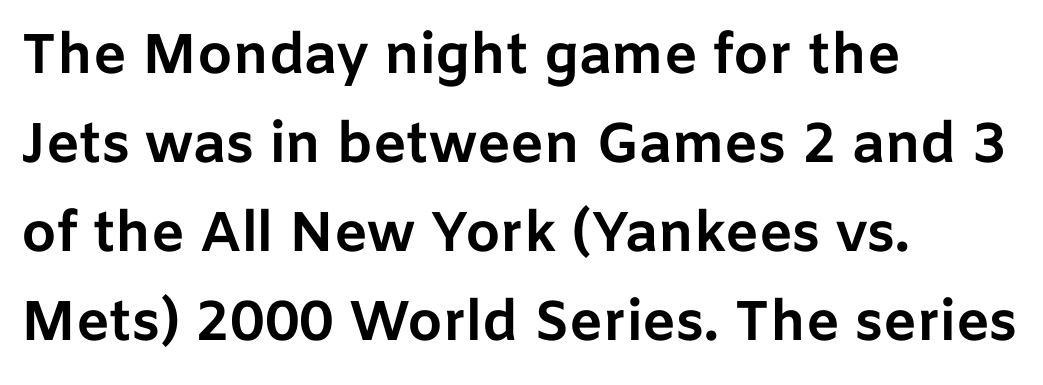
{"serif": "no", "italic": "no", "bold": "yes", "weight": "bold", "width": "normal", "stroke_contrast": "low", "x_height": "medium", "monospaced": "no", "underline": "no", "align": "left", "line_spacing": "normal", "line_spacing_ratio": 1.59, "letter_spacing": "normal", "letter_spacing_em": 0.0, "glyph_px": 56}
